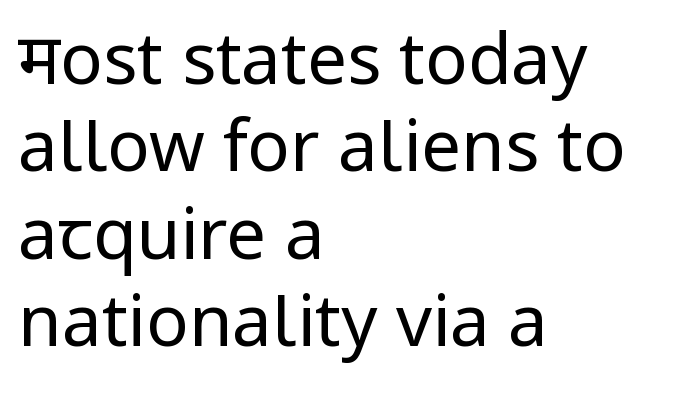
The image shows 71 px regular-weight sans-serif type, upright; set left-aligned, line spacing 1.23x, normal letter spacing, not underlined; low stroke contrast and a medium x-height.
